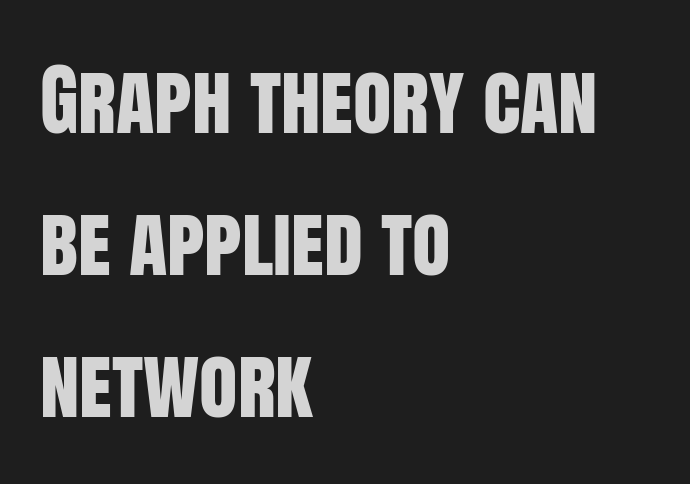
The image shows 79 px condensed sans-serif type, upright; set left-aligned, line spacing 1.8x, normal letter spacing, not underlined; low stroke contrast and a large x-height.
